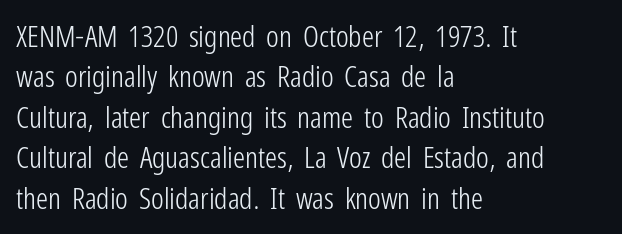
The image shows 30 px light, condensed sans-serif type, upright; set left-aligned, normal line spacing (1.35x), normal letter spacing, not underlined; low stroke contrast and a medium x-height.
